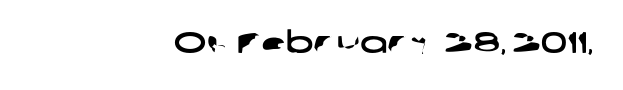
Q: Is the typeface a serif or a sans-serif typeface? A: Sans-serif.
Q: Is the text underlined? A: No.
Q: How is the paragraph aligned? A: Right-aligned.
Q: Is the spacing between letters normal or unusually wide? A: Normal.
Q: Width (condensed, normal, or wide)? A: Wide.
Q: Stroke contrast? A: Low.
Q: x-height? A: Medium.
Q: Monospaced? A: No.
